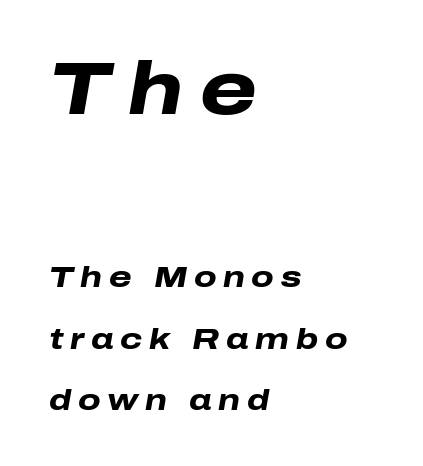
Q: Is the text bold? A: Yes.
Q: Is the text italic (slanted)? A: Yes, it leans right by about 10 degrees.
Q: Is the text underlined? A: No.
Q: How is the paragraph aligned? A: Left-aligned.
Q: Is the spacing between letters normal or unusually wide? A: Unusually wide.
Q: Is the spacing between lines tight, normal or loose? A: Loose.
Q: Which block of text is set in a larger size, the first (top) or the second (bottom)? A: The first (top) one.
Q: Width (condensed, normal, or wide)? A: Wide.
Q: Stroke contrast? A: Low.
Q: x-height? A: Medium.
Q: Monospaced? A: No.
